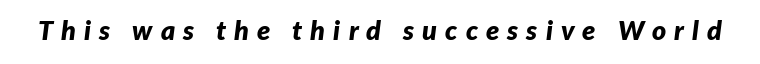
Italic? Definitely — the glyphs are oblique. Observe the wide spacing: letters keep a clear distance from each other. The space directly below the letters is spotless. The glyphs have the mass of a bold cut.
